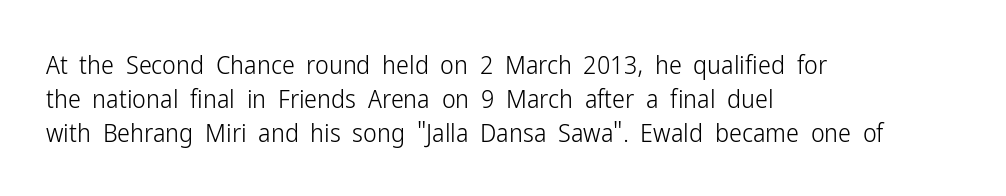
{"italic": "no", "bold": "no", "underline": "no", "align": "left", "line_spacing": "normal", "line_spacing_ratio": 1.3, "letter_spacing": "normal", "letter_spacing_em": 0.0, "glyph_px": 26}
